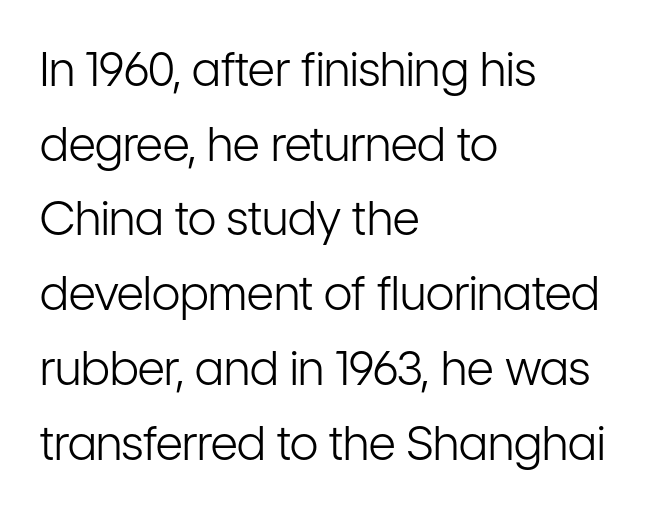
The image shows 47 px light, condensed sans-serif type, upright; set left-aligned, normal line spacing (1.59x), normal letter spacing, not underlined; low stroke contrast and a medium x-height.
